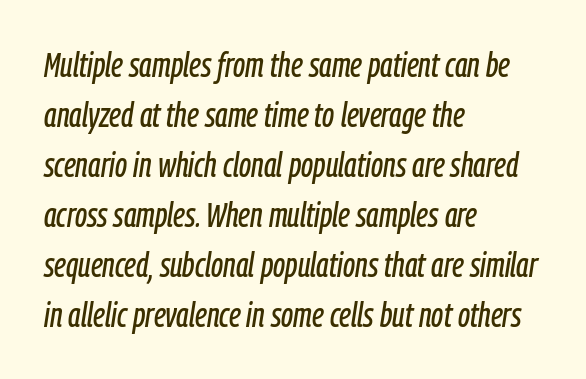
{"italic": "yes", "lean": "right", "slant_degrees": 9, "width": "condensed", "stroke_contrast": "low", "x_height": "medium", "monospaced": "no", "underline": "no", "align": "left", "line_spacing": "normal", "line_spacing_ratio": 1.47, "letter_spacing": "normal", "letter_spacing_em": 0.0, "glyph_px": 34}
